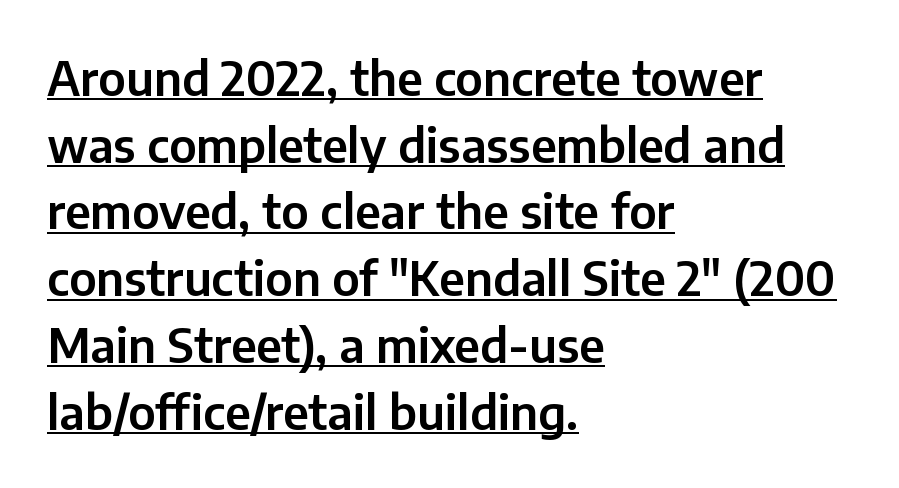
Q: Is the text italic (slanted)? A: No, it is upright.
Q: Is the typeface a serif or a sans-serif typeface? A: Sans-serif.
Q: Is the text underlined? A: Yes.
Q: How is the paragraph aligned? A: Left-aligned.
Q: Is the spacing between letters normal or unusually wide? A: Normal.
Q: Is the spacing between lines tight, normal or loose? A: Normal.
Q: Width (condensed, normal, or wide)? A: Normal.
Q: Stroke contrast? A: Low.
Q: x-height? A: Medium.
Q: Monospaced? A: No.
